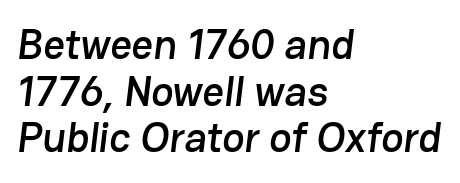
Q: Is the typeface a serif or a sans-serif typeface? A: Sans-serif.
Q: Is the text underlined? A: No.
Q: How is the paragraph aligned? A: Left-aligned.
Q: Is the spacing between letters normal or unusually wide? A: Normal.
Q: Is the spacing between lines tight, normal or loose? A: Tight.
Q: Width (condensed, normal, or wide)? A: Normal.
Q: Stroke contrast? A: Low.
Q: x-height? A: Medium.
Q: Monospaced? A: No.
